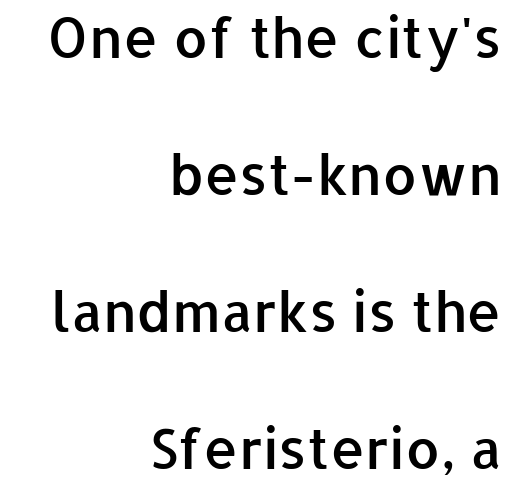
{"serif": "no", "italic": "no", "bold": "semi", "weight": "semibold", "width": "normal", "stroke_contrast": "low", "x_height": "medium", "monospaced": "no", "underline": "no", "align": "right", "line_spacing": "loose", "line_spacing_ratio": 2.49, "letter_spacing": "normal", "letter_spacing_em": 0.0, "glyph_px": 55}
